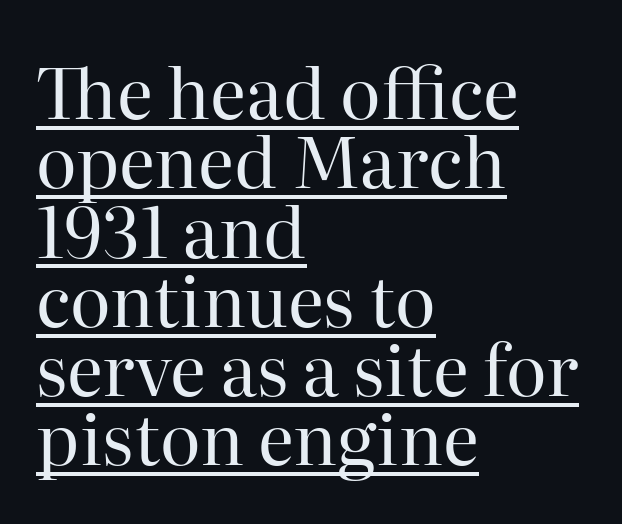
{"serif": "yes", "italic": "no", "bold": "no", "weight": "regular", "width": "normal", "stroke_contrast": "high", "x_height": "medium", "monospaced": "no", "underline": "yes", "align": "left", "line_spacing": "tight", "line_spacing_ratio": 0.99, "letter_spacing": "normal", "letter_spacing_em": 0.0, "glyph_px": 70}
